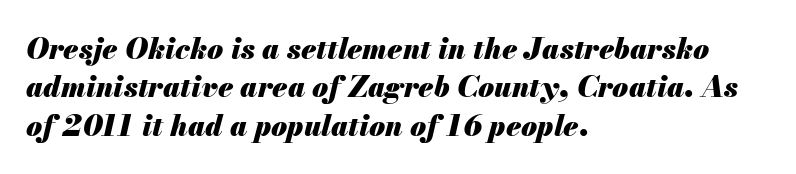
The image shows 29 px heavy type, italic (leaning right); set left-aligned, normal line spacing (1.32x), normal letter spacing, not underlined; medium stroke contrast and a small x-height.
